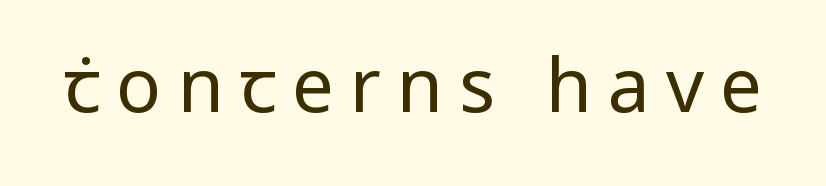
The image shows 75 px regular-weight sans-serif type, upright; set unusually wide letter spacing (+0.21 em), not underlined; low stroke contrast and a medium x-height.
